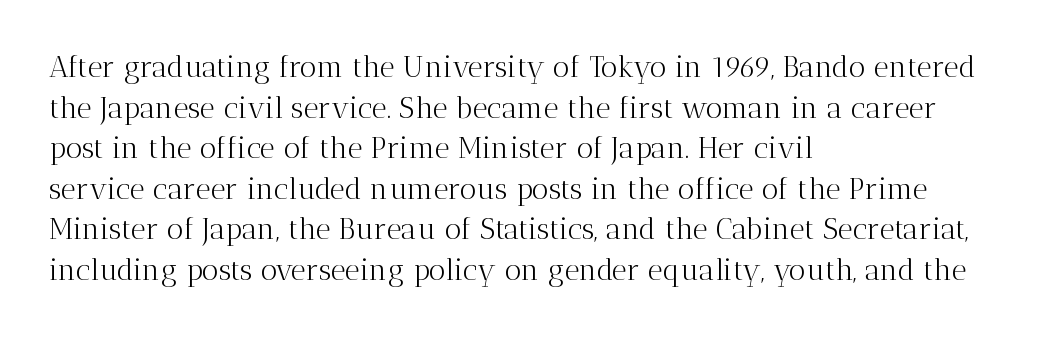
The image shows 29 px light serif type, upright; set left-aligned, normal line spacing (1.4x), normal letter spacing, not underlined; medium stroke contrast and a medium x-height.
